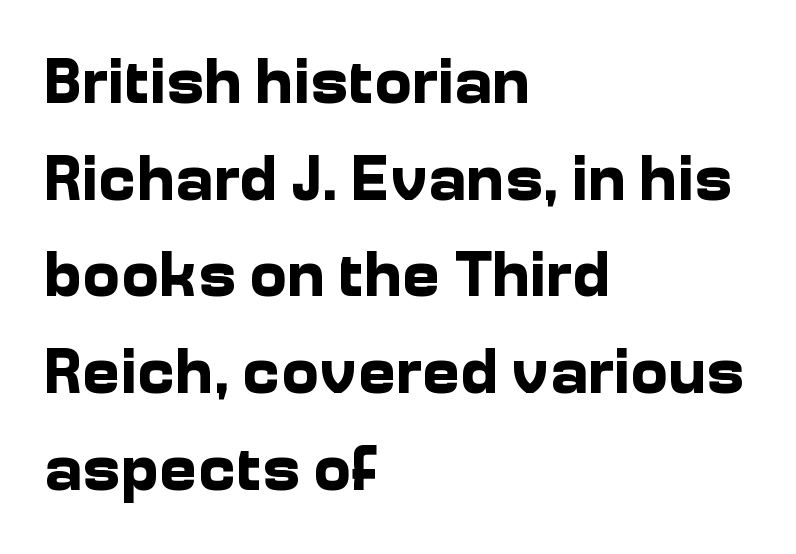
The image shows 64 px bold sans-serif type, upright; set left-aligned, normal line spacing (1.51x), normal letter spacing, not underlined; low stroke contrast and a medium x-height.
